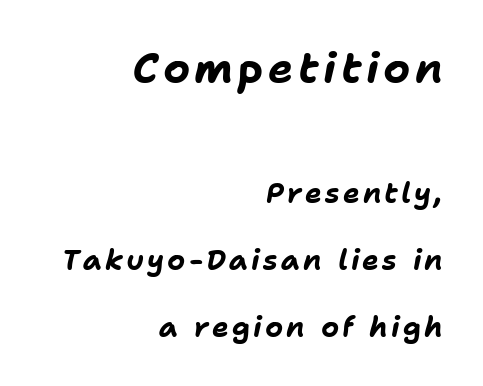
The image shows 42 px bold type, italic (leaning right); set right-aligned, loose line spacing (2.39x), not underlined; the first (top) block is 1.5x larger; low stroke contrast and a medium x-height.
